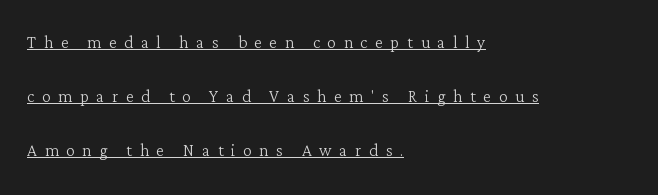
Style check: upright. The line-height multiplier appears high, well above default. Caption: face not bold, strokes unweighted. Honestly, the letter spacing is so wide it's the main thing you notice. This rendering uses left alignment, leaving the right contour irregular.
